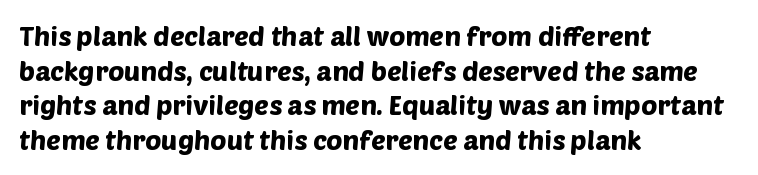
Check the space under the baseline: it is left empty. The rows are spaced the way most documents space them. Letter spacing: default. In CSS terms this would be text-align: left.
